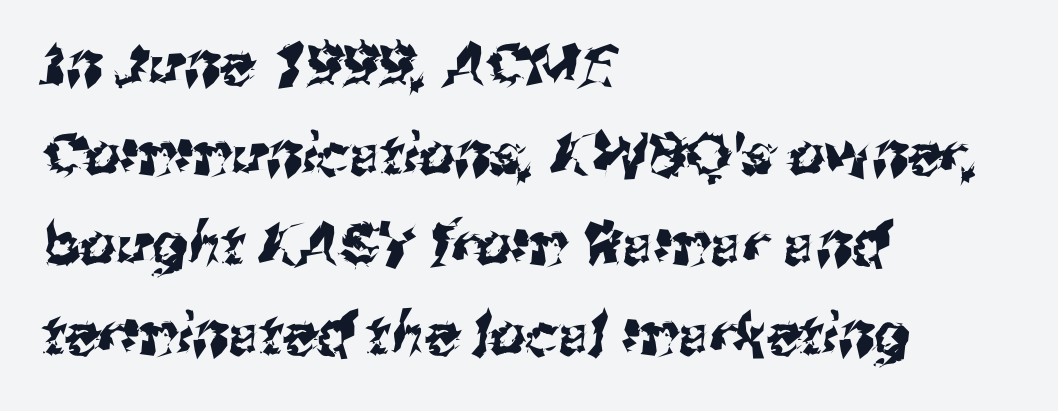
Q: Is the typeface a serif or a sans-serif typeface? A: Sans-serif.
Q: Is the text underlined? A: No.
Q: How is the paragraph aligned? A: Left-aligned.
Q: Is the spacing between letters normal or unusually wide? A: Normal.
Q: Is the spacing between lines tight, normal or loose? A: Normal.
Q: Width (condensed, normal, or wide)? A: Normal.
Q: Stroke contrast? A: Medium.
Q: x-height? A: Medium.
Q: Monospaced? A: No.
